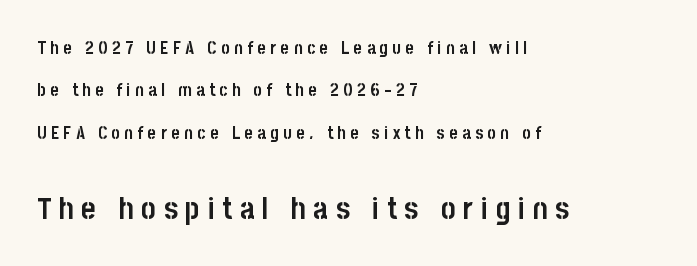
These two chunks differ in scale, with the bottom chunk taking the larger measure. The lettering stays uniformly vertical, giving the passage a roman look. The gaps between neighbouring characters are conspicuously large. The line-height multiplier appears high, well above default. A clean baseline with only descenders dipping below it.
